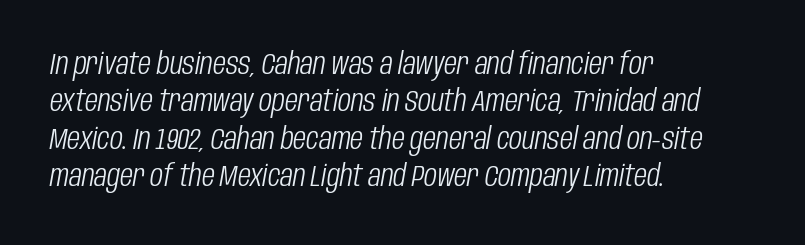
Characters are canted at an angle relative to the baseline's perpendicular. Is the letter spacing exaggerated? No — it looks like the ordinary default. This reads as an unemphasized weight, regular at the heaviest. The text block is weighted toward the left margin, trailing off unevenly rightward. If you measured baseline to baseline, you'd find a middling distance.
